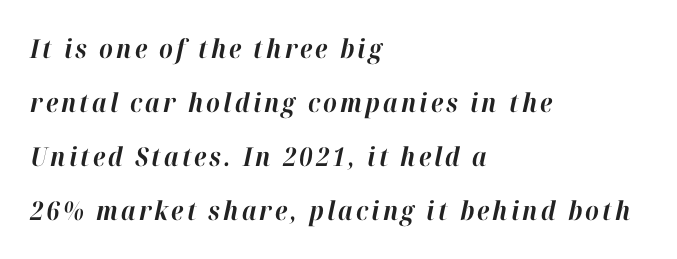
The image shows 26 px bold type, italic (leaning right); set left-aligned, loose line spacing (2.08x), not underlined.
